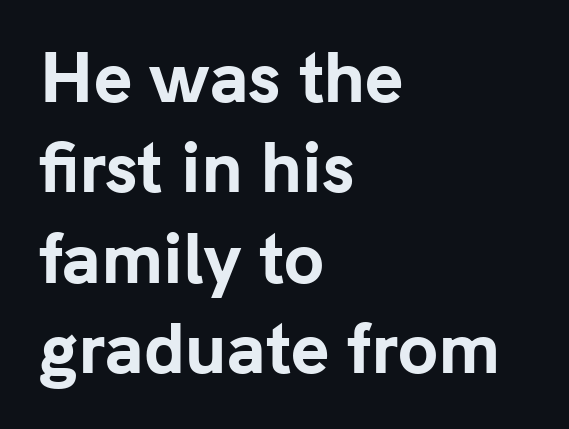
The image shows 65 px bold sans-serif type, upright; set left-aligned, normal line spacing (1.39x), normal letter spacing, not underlined; low stroke contrast and a medium x-height.
